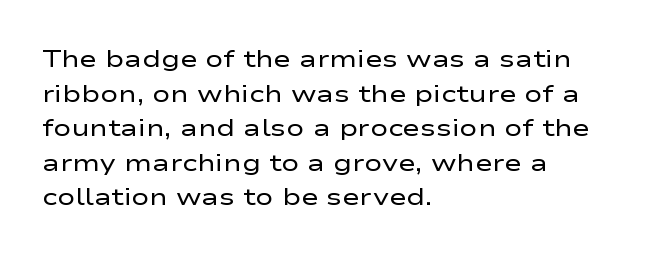
Regarding leading, the lines here are spaced in the standard way. The letters look calm and open, with moderate or lighter stems. Layout note: lines flush left. The rendering keeps characters at their native spacing. The lettering stays uniformly vertical, giving the passage a roman look. Underline: absent.
